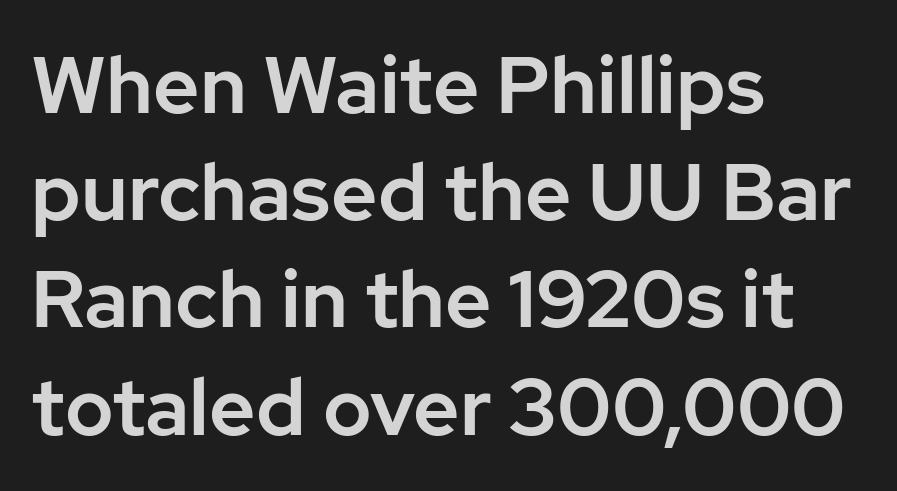
The image shows 80 px sans-serif type, upright; set left-aligned, normal line spacing (1.34x), normal letter spacing, not underlined; low stroke contrast and a medium x-height.
